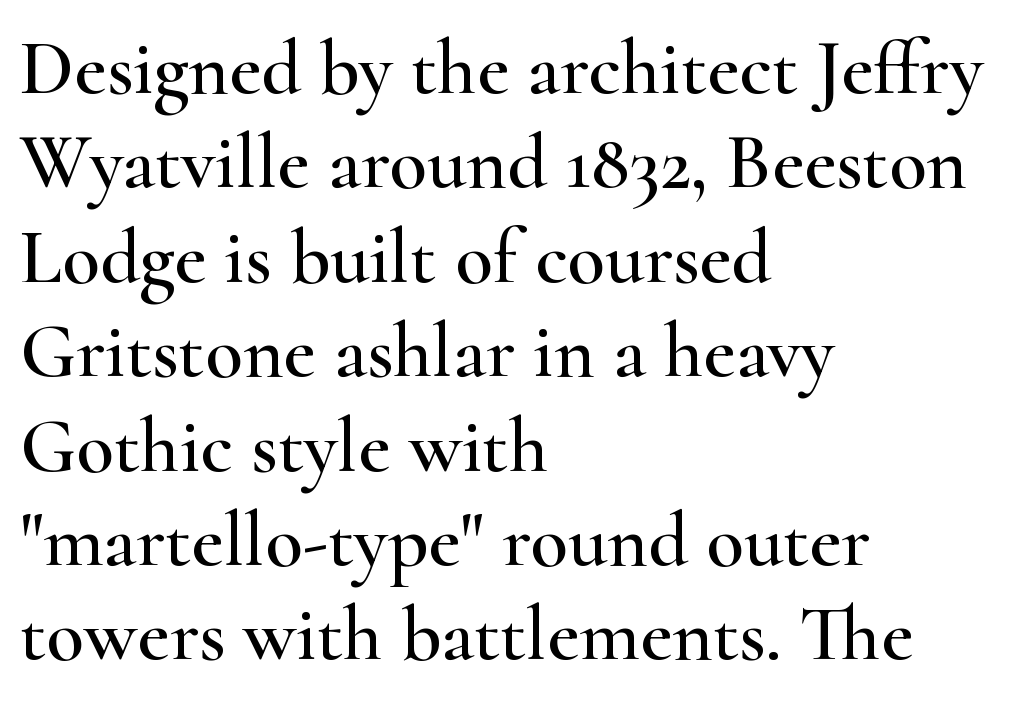
Q: Is the text italic (slanted)? A: No, it is upright.
Q: Is the typeface a serif or a sans-serif typeface? A: Serif.
Q: Is the text underlined? A: No.
Q: How is the paragraph aligned? A: Left-aligned.
Q: Is the spacing between letters normal or unusually wide? A: Normal.
Q: Width (condensed, normal, or wide)? A: Wide.
Q: Stroke contrast? A: High.
Q: x-height? A: Small.
Q: Monospaced? A: No.
